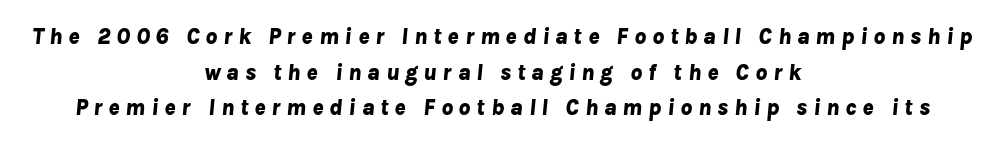
{"italic": "yes", "lean": "right", "slant_degrees": 8, "bold": "yes", "underline": "no", "align": "center", "line_spacing": "normal", "line_spacing_ratio": 1.55, "letter_spacing": "wide", "letter_spacing_em": 0.25, "glyph_px": 23}
